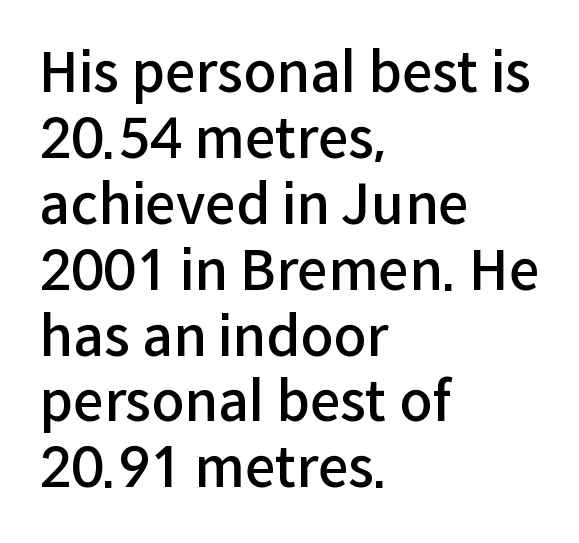
{"serif": "no", "italic": "no", "bold": "semi", "weight": "semibold", "width": "normal", "stroke_contrast": "low", "x_height": "medium", "monospaced": "no", "underline": "no", "align": "left", "line_spacing_ratio": 1.22, "letter_spacing": "normal", "letter_spacing_em": 0.0, "glyph_px": 54}
